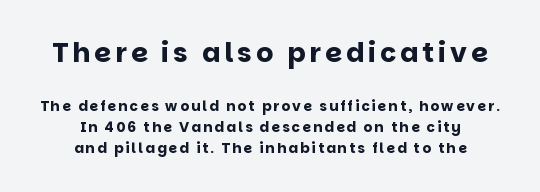
The image shows 27 px bold type, upright; set centered, normal line spacing (1.52x), not underlined; the first (top) block is 1.93x larger.
